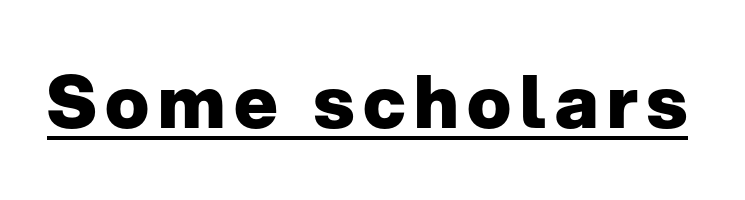
The image shows 73 px heavy sans-serif type, upright; set underlined; low stroke contrast and a medium x-height.
